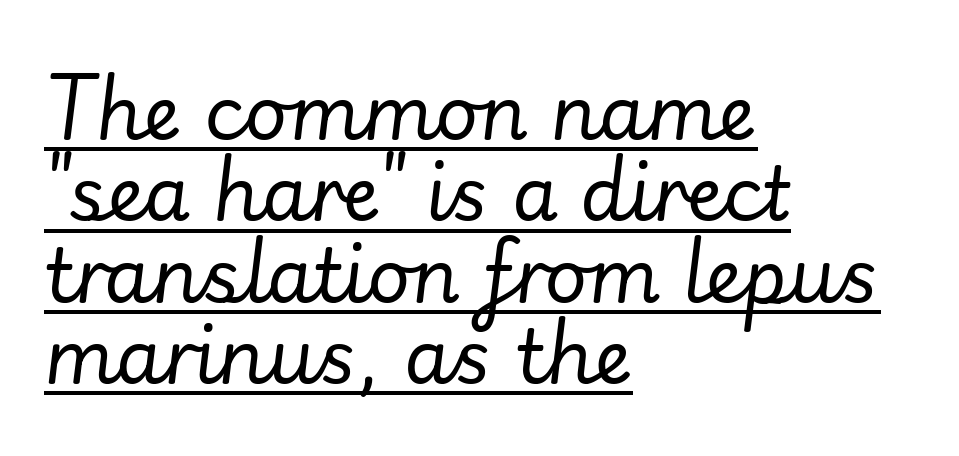
The image shows 74 px regular-weight type, italic (leaning right); set left-aligned, tight line spacing (1.1x), normal letter spacing, underlined; low stroke contrast and a small x-height.
